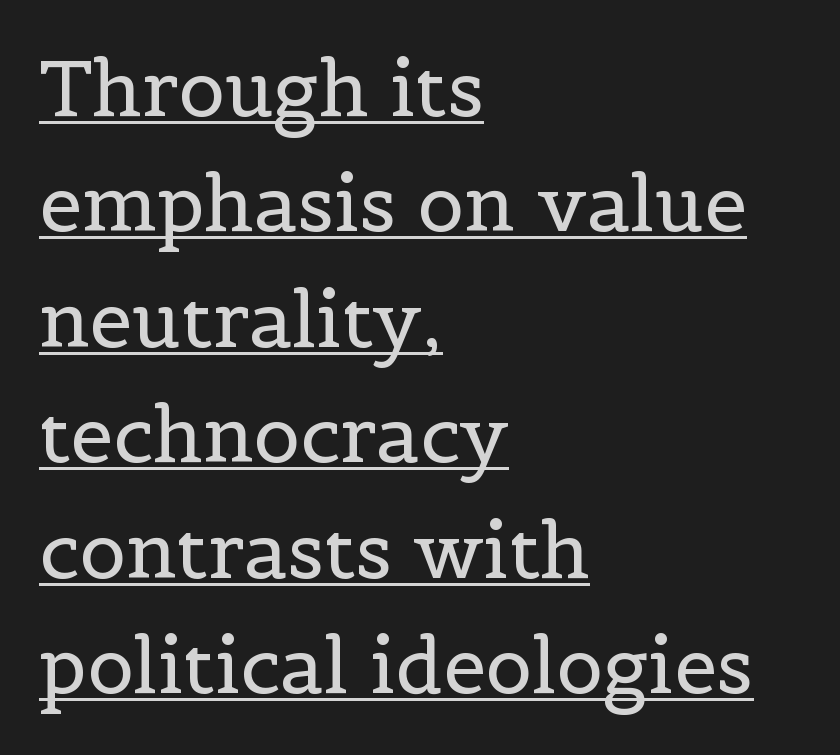
Q: Is the text bold? A: No.
Q: Is the text italic (slanted)? A: No, it is upright.
Q: Is the typeface a serif or a sans-serif typeface? A: Serif.
Q: Is the text underlined? A: Yes.
Q: How is the paragraph aligned? A: Left-aligned.
Q: Is the spacing between letters normal or unusually wide? A: Normal.
Q: Is the spacing between lines tight, normal or loose? A: Normal.
Q: Width (condensed, normal, or wide)? A: Normal.
Q: x-height? A: Medium.
Q: Monospaced? A: No.
